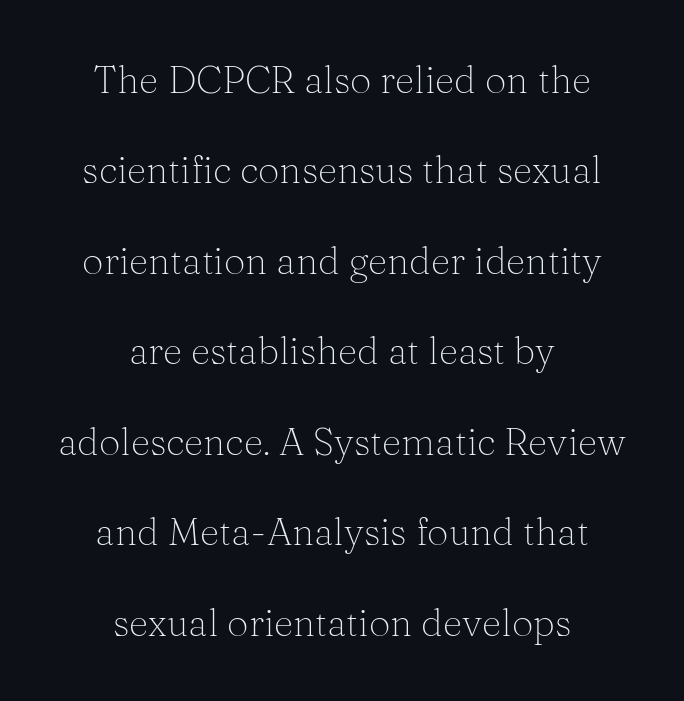
{"serif": "yes", "italic": "no", "bold": "no", "weight": "light", "width": "normal", "stroke_contrast": "medium", "x_height": "medium", "monospaced": "no", "underline": "no", "align": "center", "line_spacing": "loose", "line_spacing_ratio": 2.38, "letter_spacing": "normal", "letter_spacing_em": 0.0, "glyph_px": 38}
